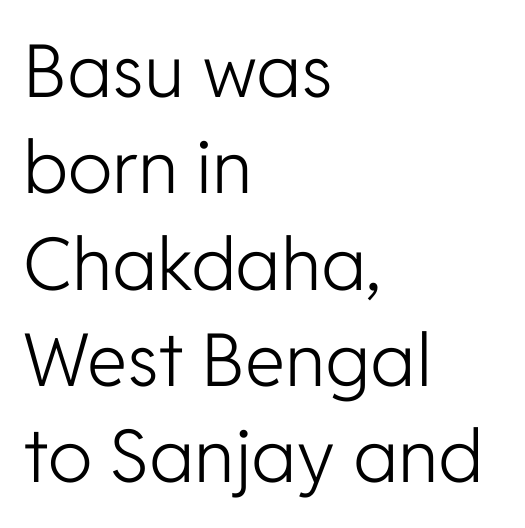
Q: Is the text bold? A: No.
Q: Is the text italic (slanted)? A: No, it is upright.
Q: Is the typeface a serif or a sans-serif typeface? A: Sans-serif.
Q: Is the text underlined? A: No.
Q: How is the paragraph aligned? A: Left-aligned.
Q: Is the spacing between letters normal or unusually wide? A: Normal.
Q: Is the spacing between lines tight, normal or loose? A: Normal.
Q: Width (condensed, normal, or wide)? A: Normal.
Q: Stroke contrast? A: Low.
Q: x-height? A: Medium.
Q: Monospaced? A: No.
